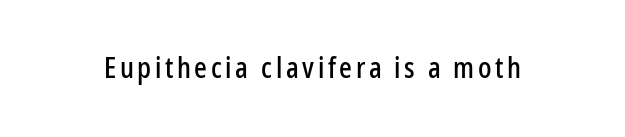
{"serif": "no", "italic": "no", "width": "condensed", "stroke_contrast": "low", "x_height": "medium", "monospaced": "no", "underline": "no", "glyph_px": 28}
